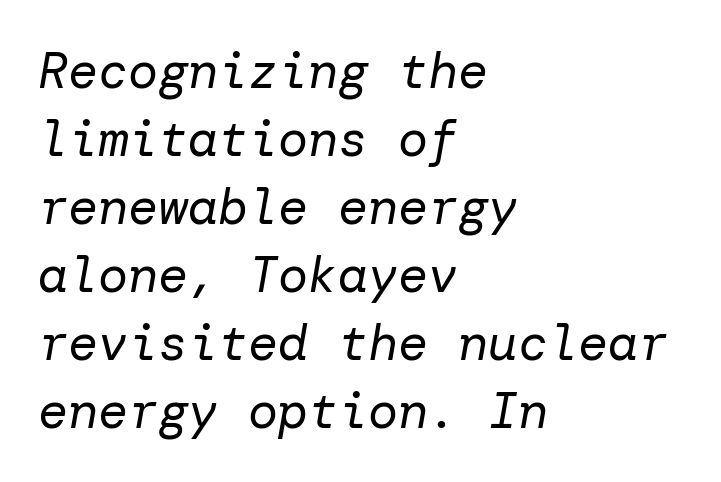
{"italic": "yes", "lean": "right", "slant_degrees": 10, "bold": "no", "weight": "regular", "width": "normal", "stroke_contrast": "low", "x_height": "medium", "underline": "no", "align": "left", "line_spacing": "normal", "line_spacing_ratio": 1.36, "letter_spacing": "normal", "letter_spacing_em": 0.0, "glyph_px": 50}
